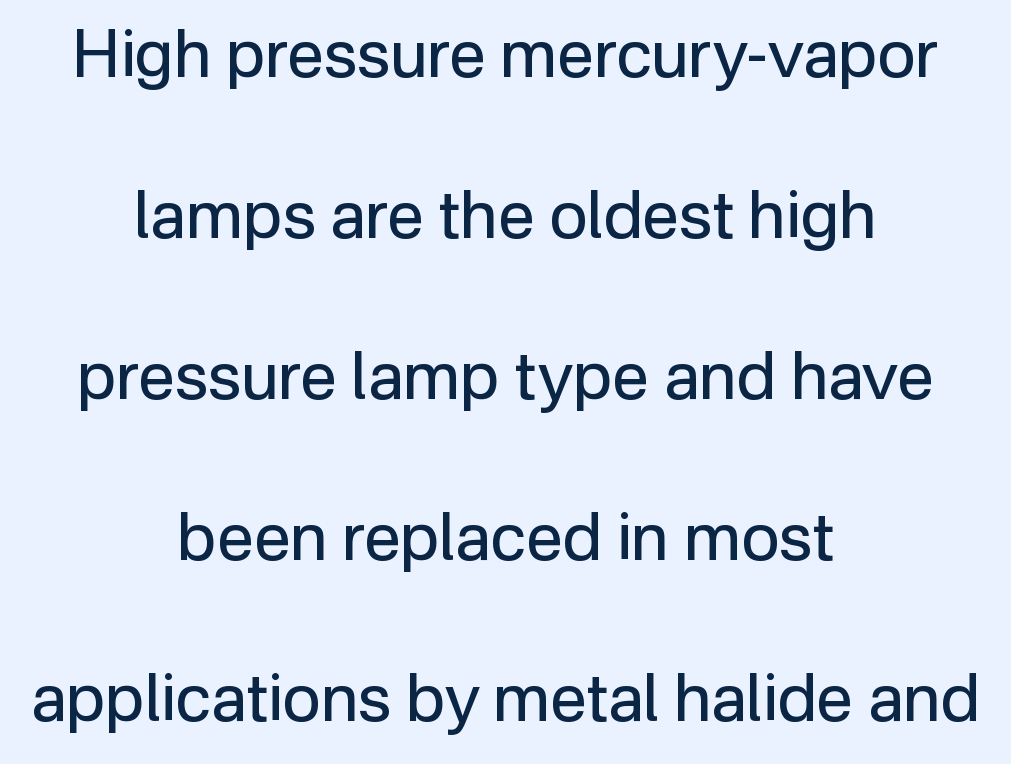
Q: Is the text bold? A: No.
Q: Is the text italic (slanted)? A: No, it is upright.
Q: Is the typeface a serif or a sans-serif typeface? A: Sans-serif.
Q: Is the text underlined? A: No.
Q: How is the paragraph aligned? A: Centered.
Q: Is the spacing between letters normal or unusually wide? A: Normal.
Q: Is the spacing between lines tight, normal or loose? A: Loose.
Q: Width (condensed, normal, or wide)? A: Normal.
Q: Stroke contrast? A: Low.
Q: x-height? A: Medium.
Q: Monospaced? A: No.
